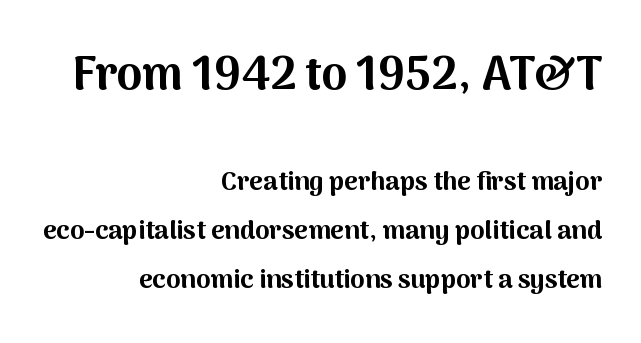
{"serif": "no", "italic": "no", "bold": "yes", "weight": "bold", "width": "normal", "stroke_contrast": "medium", "x_height": "medium", "monospaced": "no", "underline": "no", "align": "right", "line_spacing_ratio": 1.88, "letter_spacing": "normal", "letter_spacing_em": 0.0, "larger_block": "first", "size_ratio": 1.77, "glyph_px": 46}
